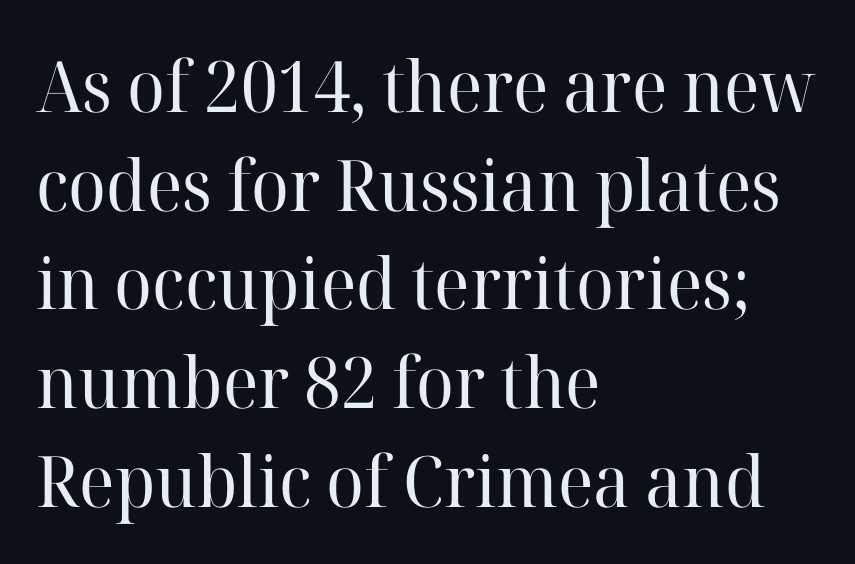
Old-style or modern, the face here clearly has serifs. When letters stand straight like this, we call the style roman or upright. A normal amount of white space separates one row of letters from the next. A classic flush-left, rag-right setting is used for this passage. Ink coverage per letter is moderate at most. The space directly below the letters is spotless.
